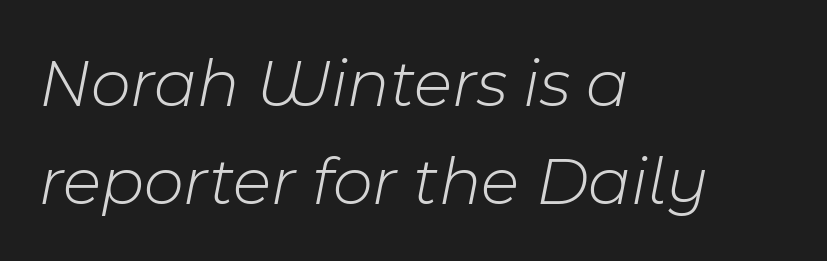
Varying glyph widths throughout — classic text-font behaviour. The block of text has a typical density, with ordinary space between rows. Does extra space separate the letters? No, they use regular spacing. Each line starts at the same left margin while the right side varies.
